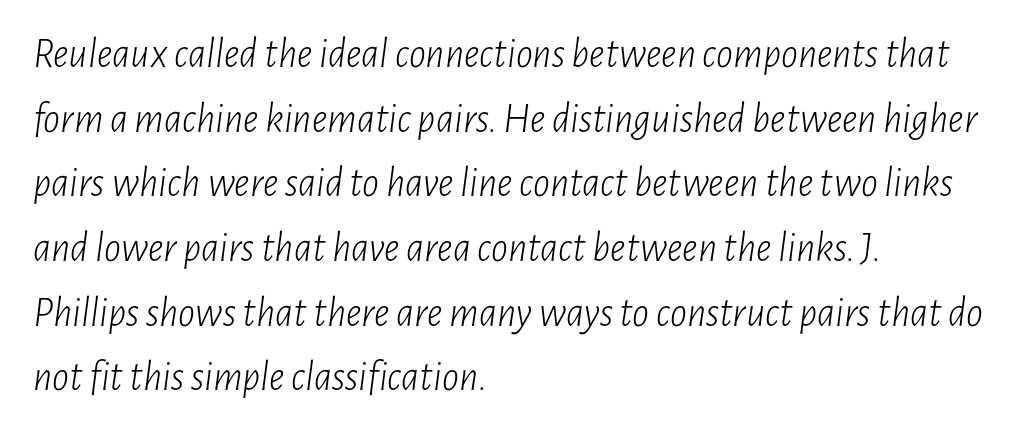
{"italic": "yes", "lean": "right", "slant_degrees": 7, "bold": "no", "weight": "light", "width": "condensed", "stroke_contrast": "low", "x_height": "medium", "monospaced": "no", "underline": "no", "align": "left", "line_spacing": "normal", "line_spacing_ratio": 1.54, "letter_spacing": "normal", "letter_spacing_em": 0.0, "glyph_px": 42}
